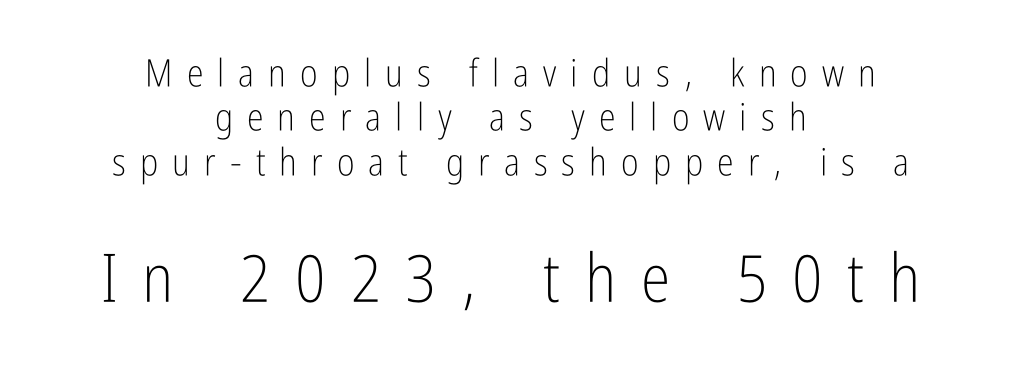
{"serif": "no", "italic": "no", "bold": "no", "weight": "light", "width": "condensed", "stroke_contrast": "low", "x_height": "medium", "monospaced": "no", "underline": "no", "align": "center", "line_spacing_ratio": 1.17, "letter_spacing": "wide", "letter_spacing_em": 0.37, "larger_block": "second", "size_ratio": 1.76, "glyph_px": 67}
